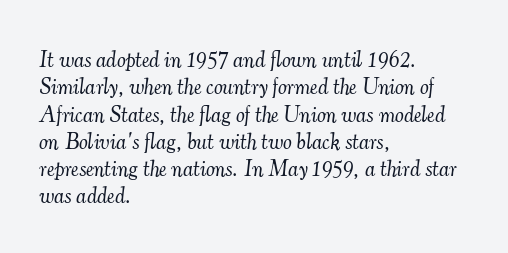
Q: Is the text bold? A: No.
Q: Is the text italic (slanted)? A: Yes, it leans right by about 7 degrees.
Q: Is the text underlined? A: No.
Q: How is the paragraph aligned? A: Left-aligned.
Q: Is the spacing between letters normal or unusually wide? A: Normal.
